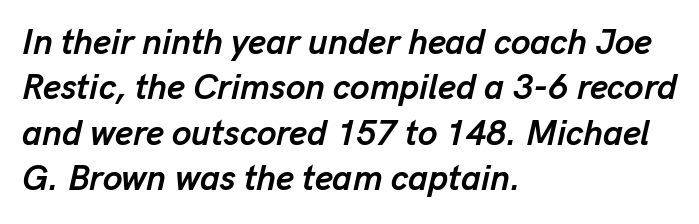
There is no visible air inserted between adjacent glyphs. The typography opts for an oblique posture over an upright one. The passage shown is typed in a proportional face where columns would drift. Set as a true bold cut, around the 700 mark. Does the leading feel generous? No, just average. The zone under the glyphs is completely vacant.
